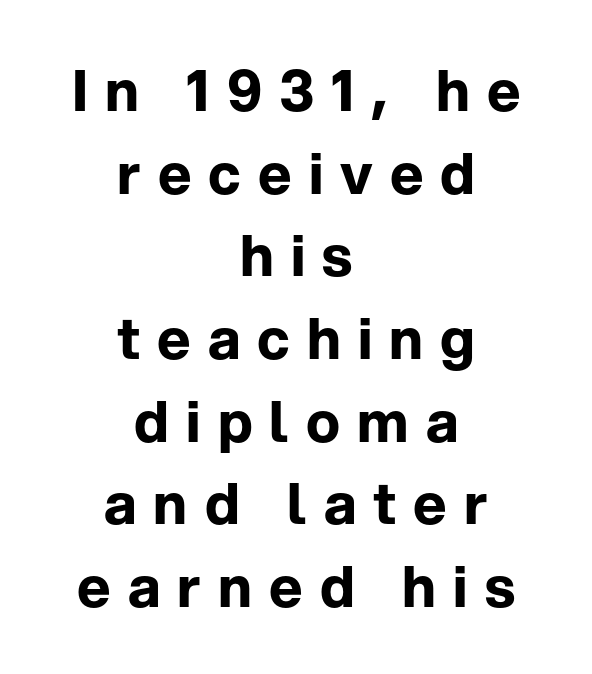
{"serif": "no", "italic": "no", "bold": "yes", "weight": "bold", "width": "normal", "stroke_contrast": "low", "x_height": "medium", "monospaced": "no", "underline": "no", "align": "center", "line_spacing": "normal", "line_spacing_ratio": 1.45, "letter_spacing": "wide", "letter_spacing_em": 0.3, "glyph_px": 57}
